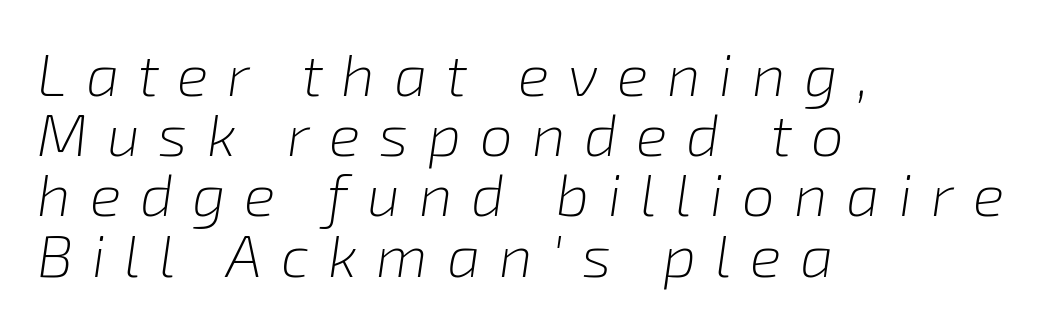
Q: Is the text bold? A: No.
Q: Is the text italic (slanted)? A: Yes, it leans right by about 8 degrees.
Q: Is the text underlined? A: No.
Q: How is the paragraph aligned? A: Left-aligned.
Q: Is the spacing between letters normal or unusually wide? A: Unusually wide.
Q: Is the spacing between lines tight, normal or loose? A: Tight.
Q: Width (condensed, normal, or wide)? A: Normal.
Q: Stroke contrast? A: Low.
Q: x-height? A: Medium.
Q: Monospaced? A: No.
